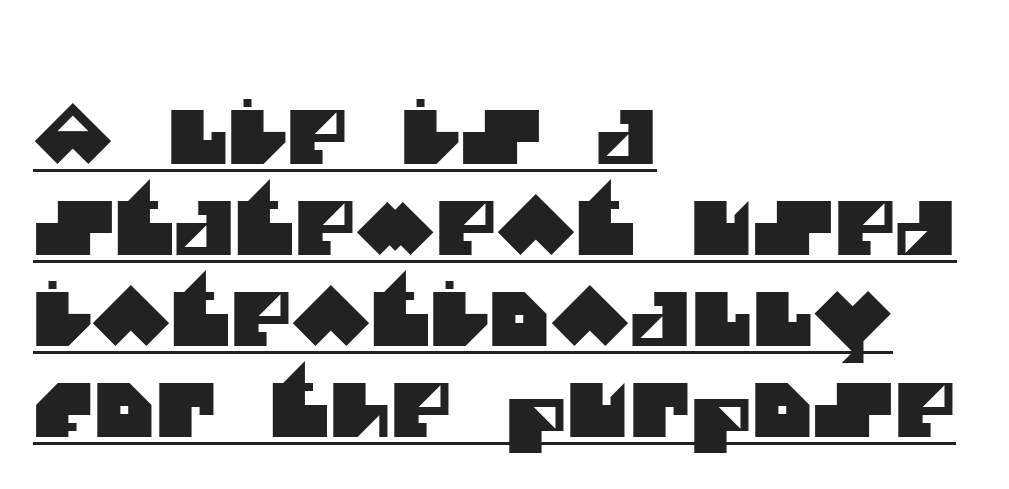
{"serif": "no", "width": "normal", "stroke_contrast": "medium", "x_height": "large", "monospaced": "no", "underline": "yes", "align": "left", "line_spacing_ratio": 1.23, "letter_spacing": "normal", "letter_spacing_em": 0.0, "glyph_px": 74}
